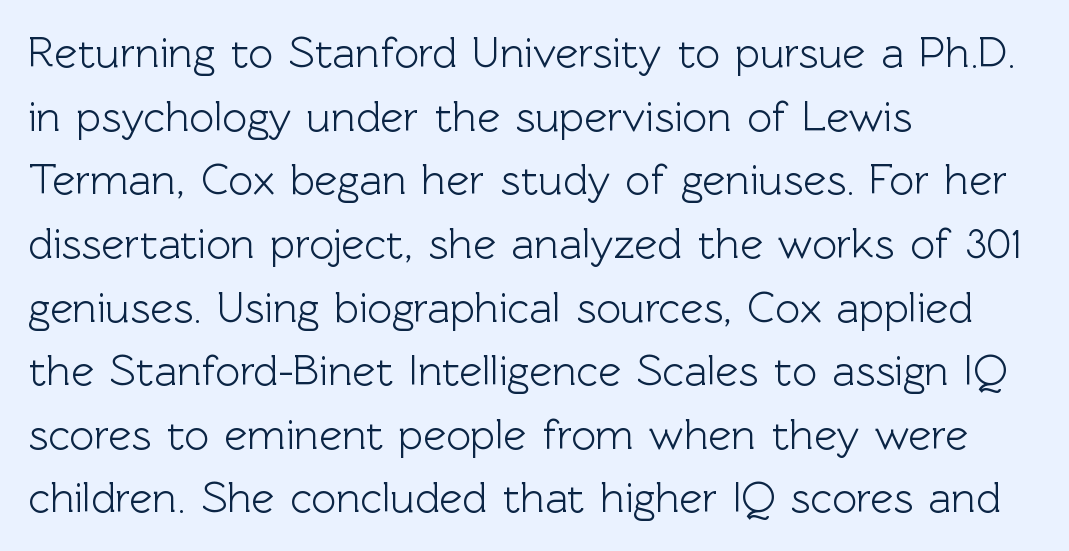
Q: Is the text italic (slanted)? A: No, it is upright.
Q: Is the typeface a serif or a sans-serif typeface? A: Sans-serif.
Q: Is the text underlined? A: No.
Q: How is the paragraph aligned? A: Left-aligned.
Q: Is the spacing between letters normal or unusually wide? A: Normal.
Q: Is the spacing between lines tight, normal or loose? A: Normal.
Q: Width (condensed, normal, or wide)? A: Normal.
Q: x-height? A: Medium.
Q: Monospaced? A: No.
